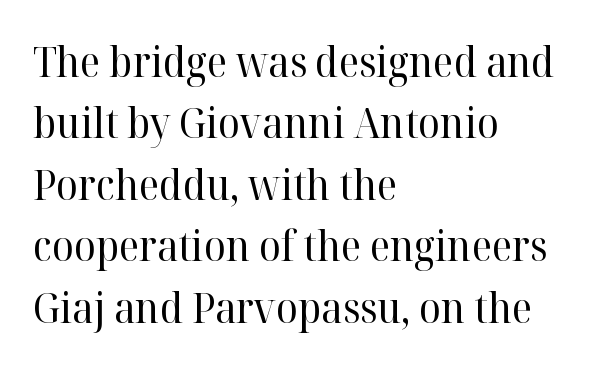
Q: Is the text bold? A: No.
Q: Is the text italic (slanted)? A: No, it is upright.
Q: Is the typeface a serif or a sans-serif typeface? A: Serif.
Q: Is the text underlined? A: No.
Q: How is the paragraph aligned? A: Left-aligned.
Q: Is the spacing between letters normal or unusually wide? A: Normal.
Q: Is the spacing between lines tight, normal or loose? A: Normal.
Q: Width (condensed, normal, or wide)? A: Normal.
Q: Stroke contrast? A: High.
Q: x-height? A: Medium.
Q: Monospaced? A: No.
